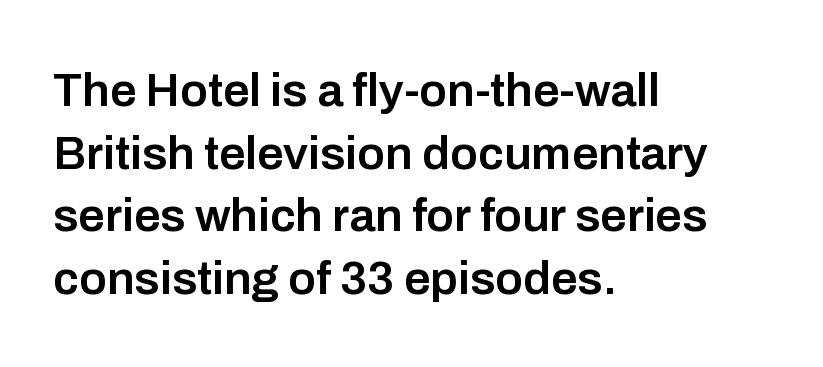
The image shows 47 px semibold sans-serif type, upright; set left-aligned, normal line spacing (1.33x), normal letter spacing, not underlined; low stroke contrast and a medium x-height.
